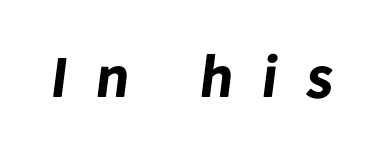
How are the letters spaced? Widely, with obvious added tracking. The rendering uses natural spacing where letterforms have individual widths. Font category for this specimen: sans-serif. A clean baseline with only descenders dipping below it.
